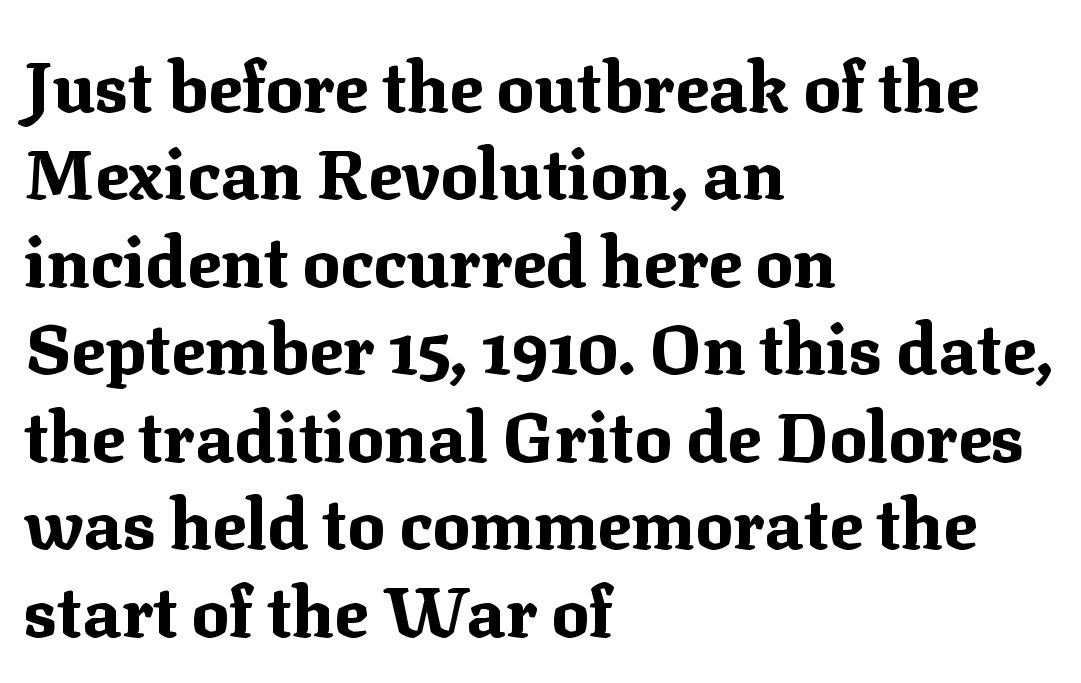
{"serif": "yes", "italic": "no", "bold": "yes", "weight": "bold", "width": "normal", "stroke_contrast": "medium", "x_height": "medium", "monospaced": "no", "underline": "no", "align": "left", "line_spacing": "normal", "line_spacing_ratio": 1.25, "letter_spacing": "normal", "letter_spacing_em": 0.0, "glyph_px": 70}
